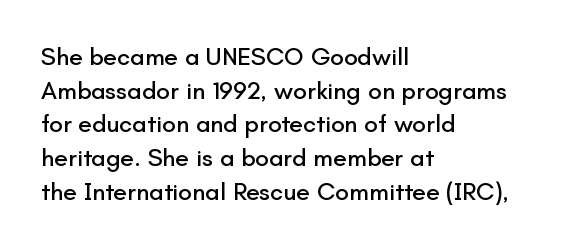
{"italic": "no", "underline": "no", "align": "left", "line_spacing": "normal", "line_spacing_ratio": 1.35, "letter_spacing": "normal", "letter_spacing_em": 0.0, "glyph_px": 25}
